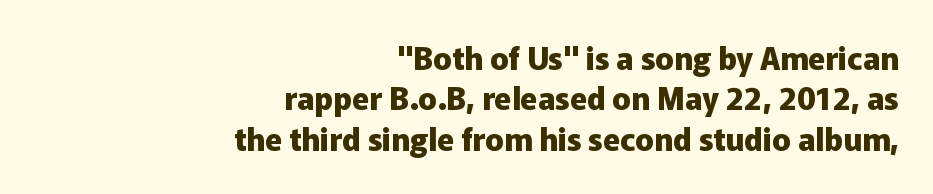
The image shows 31 px heavy sans-serif type, upright; set right-aligned, normal line spacing (1.3x), normal letter spacing, not underlined; low stroke contrast and a medium x-height.
